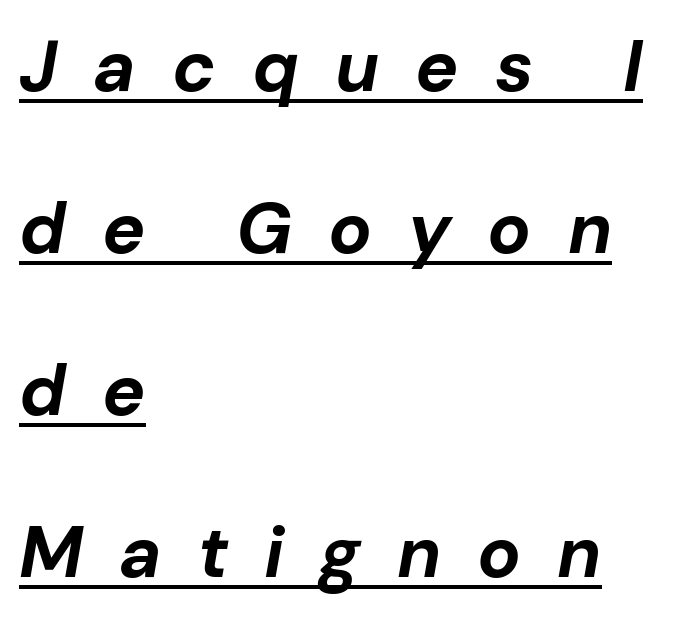
Q: Is the text bold? A: Yes.
Q: Is the text italic (slanted)? A: Yes, it leans right by about 10 degrees.
Q: Is the text underlined? A: Yes.
Q: How is the paragraph aligned? A: Left-aligned.
Q: Is the spacing between letters normal or unusually wide? A: Unusually wide.
Q: Is the spacing between lines tight, normal or loose? A: Loose.
Q: Width (condensed, normal, or wide)? A: Normal.
Q: Stroke contrast? A: Low.
Q: x-height? A: Medium.
Q: Monospaced? A: No.
